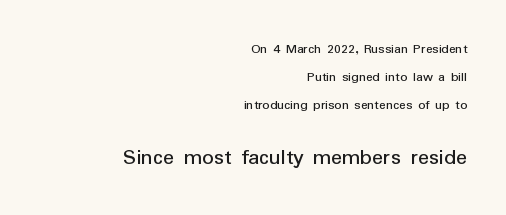
The space between consecutive lines is lavish. A quiet, ordinary-to-light weight characterises the typeface. Teacher's note: observe the even right margin — that is flush-right alignment. The letters sit at their default tracking, neither squeezed nor spread. Clear beneath every line of the passage.
